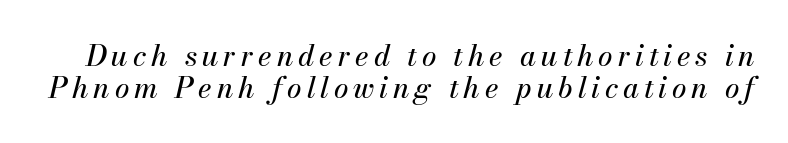
{"italic": "yes", "lean": "right", "slant_degrees": 13, "width": "normal", "stroke_contrast": "medium", "x_height": "small", "monospaced": "no", "underline": "no", "line_spacing": "tight", "line_spacing_ratio": 1.09, "glyph_px": 29}
